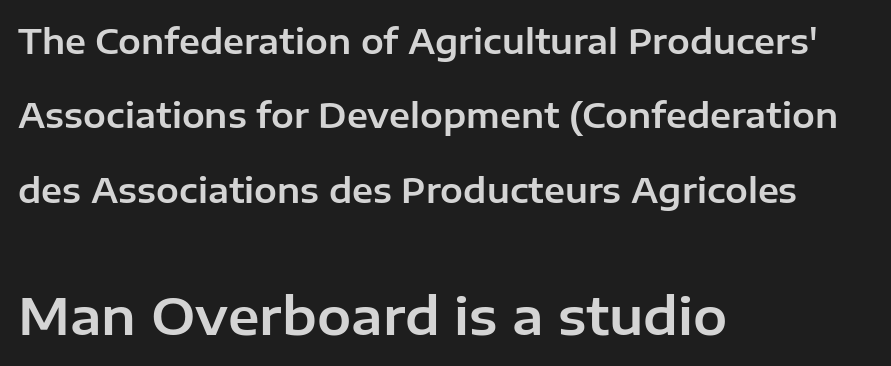
This sample trades compactness for vertical openness between lines. Spacing verdict: proportional, widths tailored to each character. The strip under each line holds only bare page. Which margin do the lines hug? The left one — the right edge is uneven. Here the second block reads like a headline and the first like body copy.
